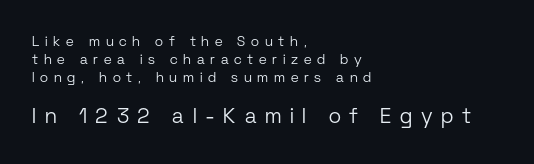
{"italic": "no", "bold": "no", "underline": "no", "align": "left", "line_spacing": "normal", "line_spacing_ratio": 1.27, "letter_spacing": "wide", "letter_spacing_em": 0.41, "larger_block": "second", "size_ratio": 1.5, "glyph_px": 21}
